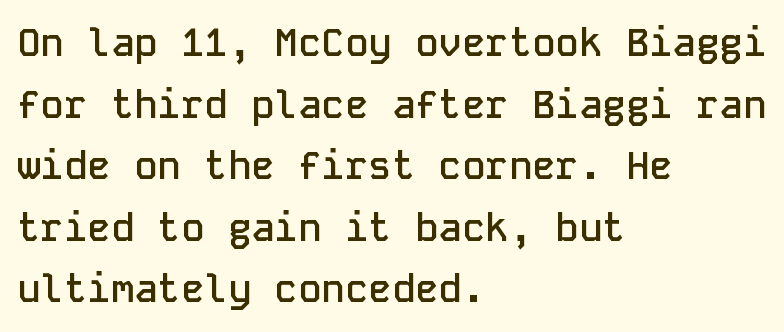
{"serif": "no", "italic": "no", "bold": "semi", "weight": "semibold", "width": "normal", "stroke_contrast": "low", "x_height": "medium", "monospaced": "yes", "underline": "no", "align": "left", "line_spacing": "normal", "line_spacing_ratio": 1.58, "letter_spacing": "normal", "letter_spacing_em": 0.0, "glyph_px": 39}
